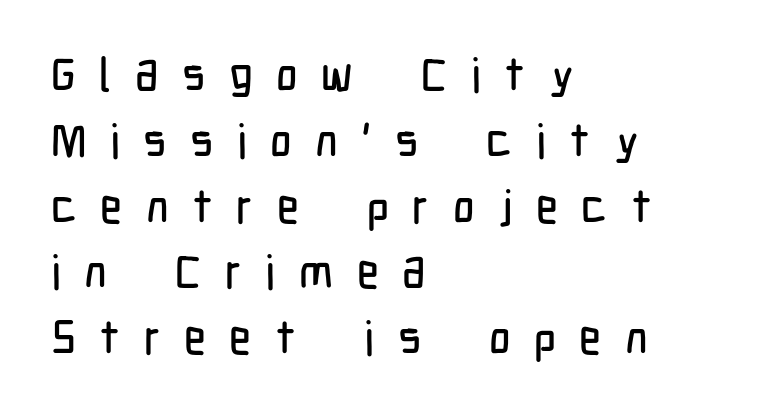
Q: Is the text italic (slanted)? A: No, it is upright.
Q: Is the typeface a serif or a sans-serif typeface? A: Sans-serif.
Q: Is the text underlined? A: No.
Q: How is the paragraph aligned? A: Left-aligned.
Q: Is the spacing between letters normal or unusually wide? A: Unusually wide.
Q: Is the spacing between lines tight, normal or loose? A: Normal.
Q: Width (condensed, normal, or wide)? A: Condensed.
Q: Stroke contrast? A: Low.
Q: x-height? A: Medium.
Q: Monospaced? A: No.
